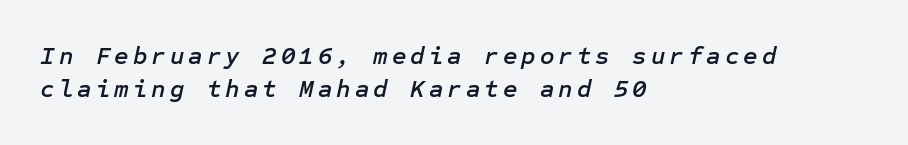
Q: Is the text italic (slanted)? A: Yes, it leans right by about 12 degrees.
Q: Is the text underlined? A: No.
Q: How is the paragraph aligned? A: Left-aligned.
Q: Is the spacing between lines tight, normal or loose? A: Normal.
